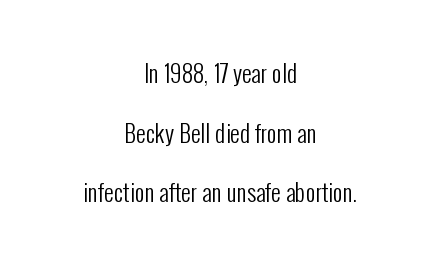
Q: Is the text bold? A: No.
Q: Is the text italic (slanted)? A: No, it is upright.
Q: Is the text underlined? A: No.
Q: How is the paragraph aligned? A: Centered.
Q: Is the spacing between letters normal or unusually wide? A: Normal.
Q: Is the spacing between lines tight, normal or loose? A: Loose.
